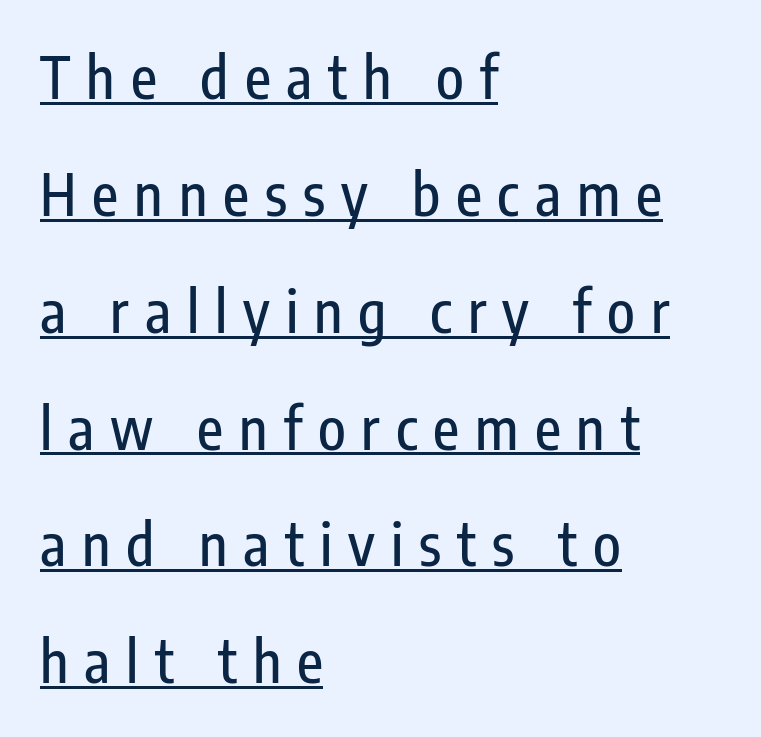
The image shows 57 px condensed sans-serif type, upright; set left-aligned, loose line spacing (2.05x), unusually wide letter spacing (+0.28 em), underlined; low stroke contrast and a medium x-height.
